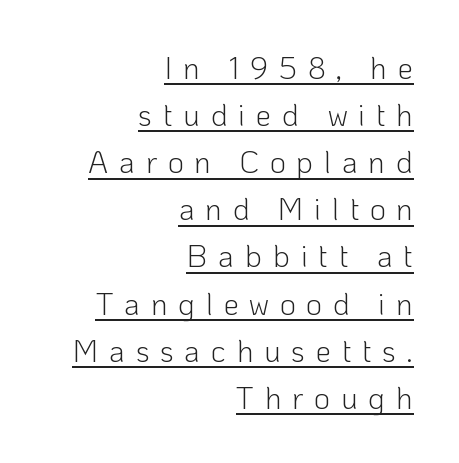
Stroke mass is kept to a normal reading level or below. The gaps between neighbouring characters are conspicuously large. The letters carry no serifs — their stems end cleanly without finishing strokes. Style check: upright. Glance below the letters and you will spot a drawn line.
